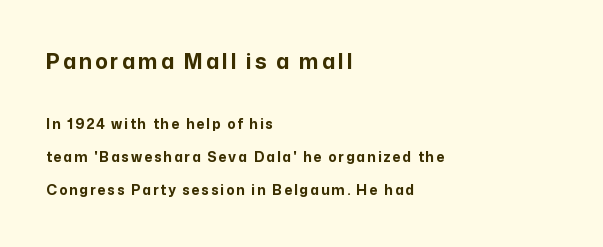
Nobody drew a line under any word here. If you drew a ruler down the left edge, every line would touch it. Airy leading. Larger block? The one above; the one below is distinctly smaller. Posture: vertical. Set as a true bold cut, around the 700 mark.
